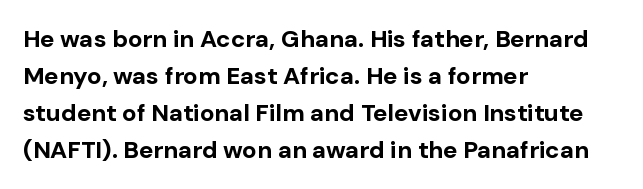
These lines sit exactly where default settings would place them. Descenders are the only things crossing below the line. As a designer I'd log this as weight 700, bold. Where is the straight margin? On the left. The axis of the letterforms is exactly vertical. No extra tracking has been applied to these lines.
